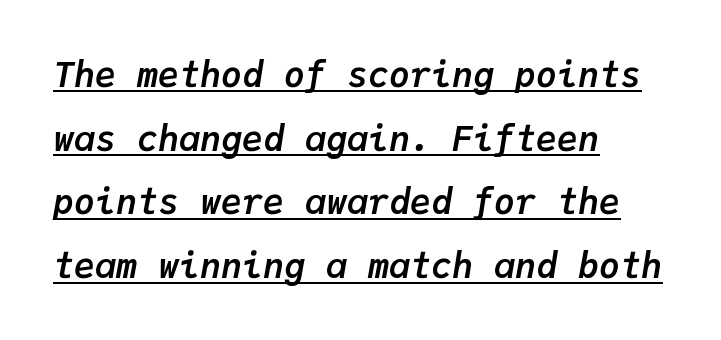
All the whitespace from short lines collects on the right. You could count columns in this text — the font is strictly monospaced. Underlining? Definitely there. Heavy, bold letterforms.
